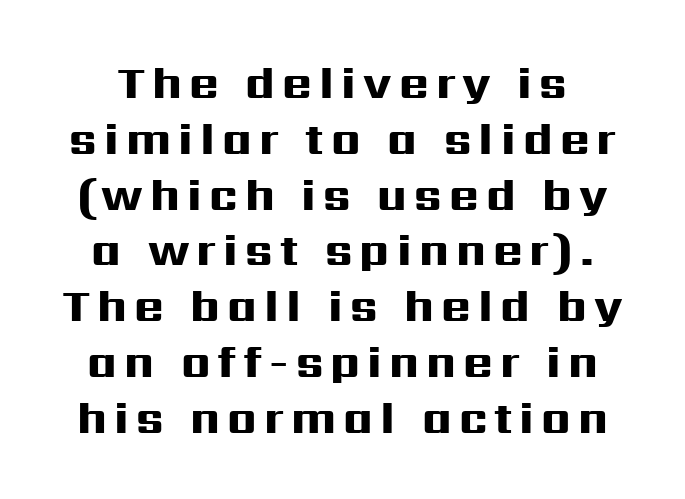
A typesetter would call this proportional, since set widths differ per character. These lines were composed using upright roman letters. The characters look thick and weighty, a clear bold. Letters rest on an invisible, unmarked baseline. A sans-serif font was chosen for this passage.
